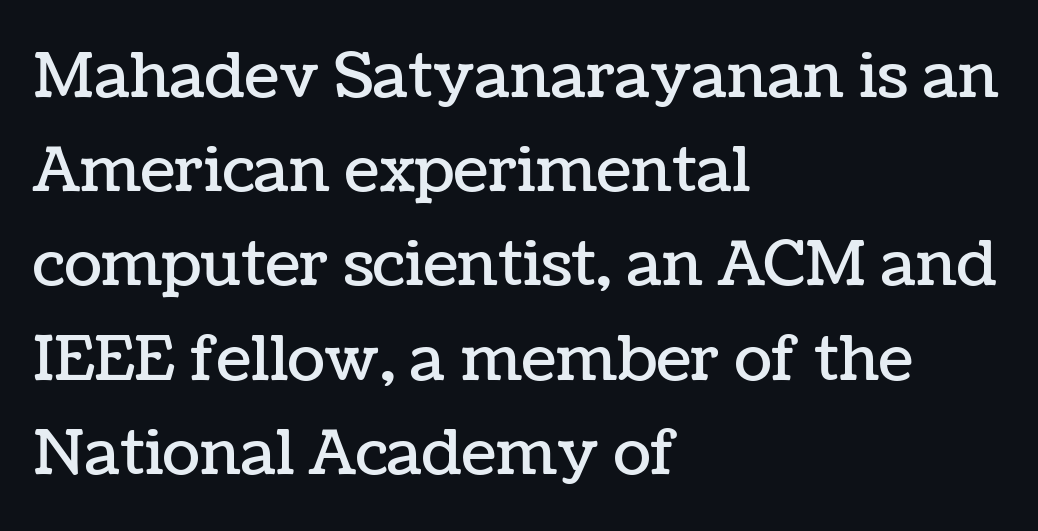
This sample has the flowing, uneven cadence of proportional lettering. Reading down the column, the eye jumps a familiar distance to each next line. Is the letter spacing exaggerated? No — it looks like the ordinary default. Teacher's note: observe the even left margin — that is flush-left alignment. Lines of text with bare space underneath.
